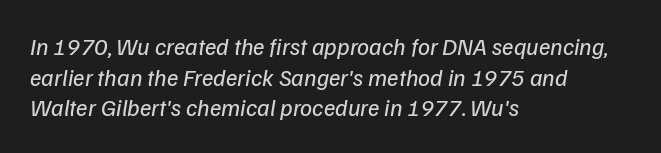
The image shows 24 px text type; set left-aligned, normal line spacing (1.28x), normal letter spacing, not underlined.
